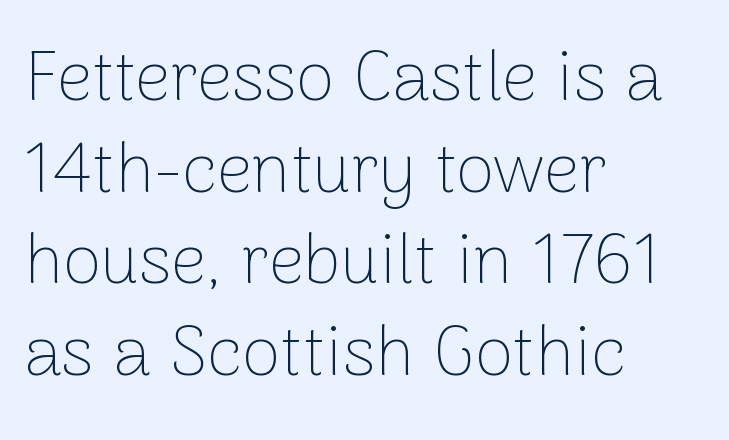
Leading: standard. The foot of each line stays bare and open. The line texture is even and compact thanks to regular tracking. This is roman type, the default non-slanted kind.
